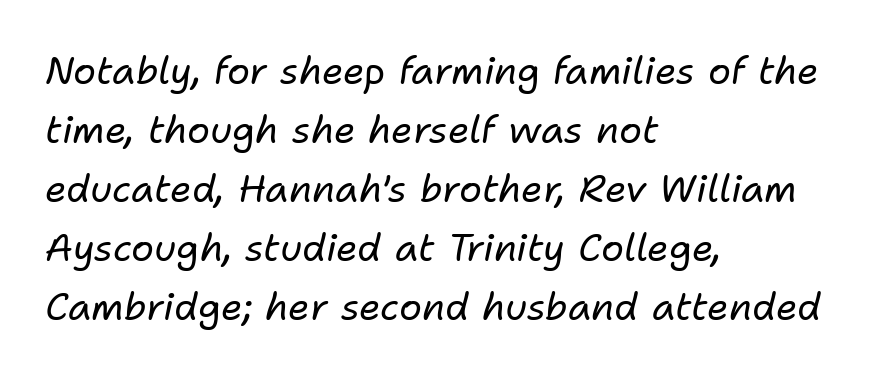
The image shows 38 px regular-weight type, italic (leaning right); set left-aligned, normal line spacing (1.55x), normal letter spacing, not underlined; low stroke contrast and a medium x-height.
